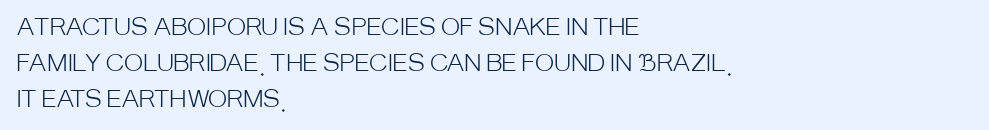
The image shows 23 px text type, upright; set left-aligned, normal line spacing (1.56x), normal letter spacing, not underlined.
